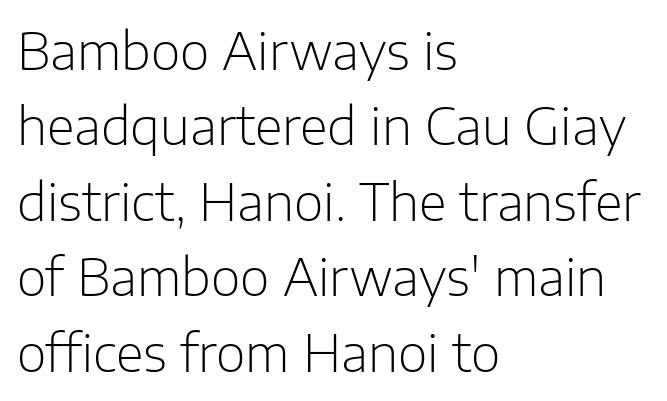
The image shows 51 px light sans-serif type, upright; set left-aligned, normal line spacing (1.48x), normal letter spacing, not underlined; low stroke contrast and a medium x-height.
